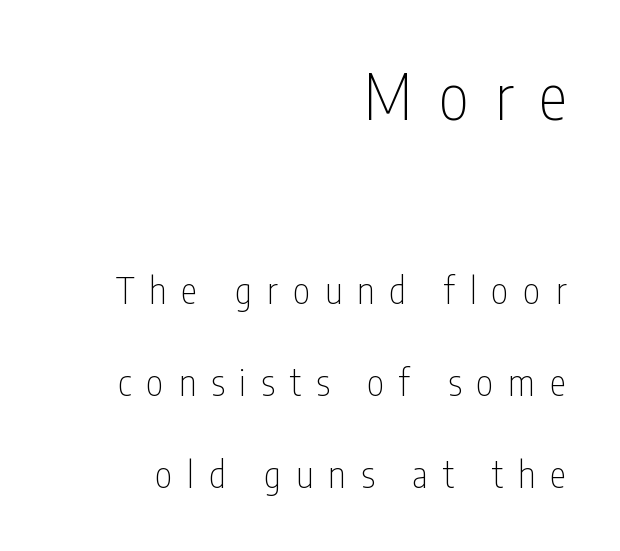
The type family on display is of the sans-serif kind. Unmarked baselines from the first word to the last. Italic? Not at all — the glyphs are vertical. Caption: upper text group enlarged, lower text group reduced. The passage shown is typed in a proportional face where columns would drift.
